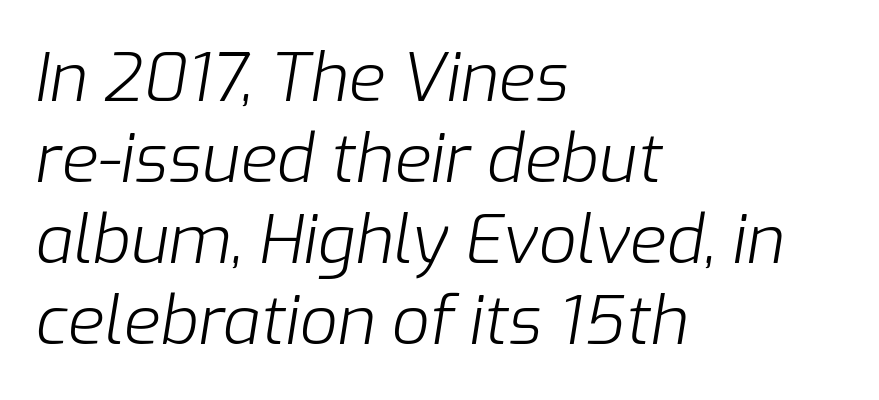
The image shows 67 px light type, italic (leaning right); set left-aligned, line spacing 1.21x, normal letter spacing, not underlined; low stroke contrast and a medium x-height.
